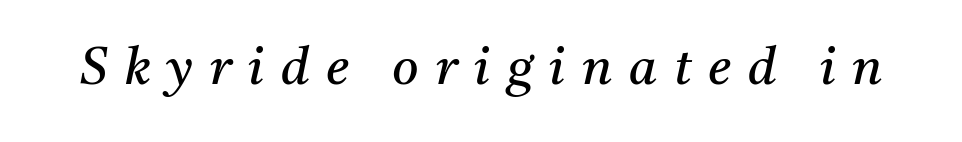
The image shows 51 px regular-weight serif type, italic (leaning right); set unusually wide letter spacing (+0.33 em), not underlined; medium stroke contrast and a medium x-height.
